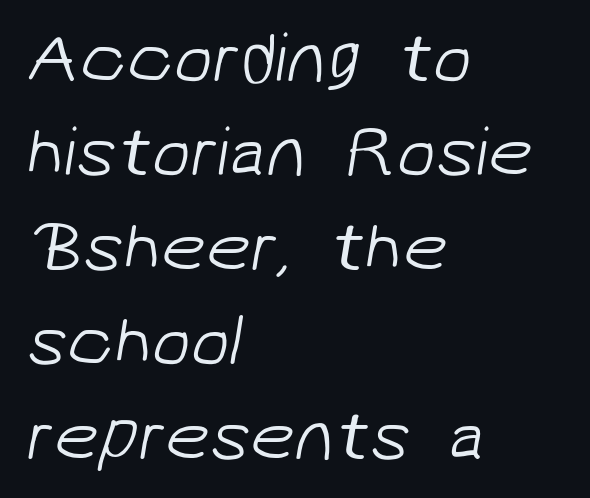
The typeface chosen for these lines omits serifs. The passage shown is not bold in any degree. No extra tracking has been applied to these lines. Compared with typical paragraphs, the rows here are spaced about the same.
